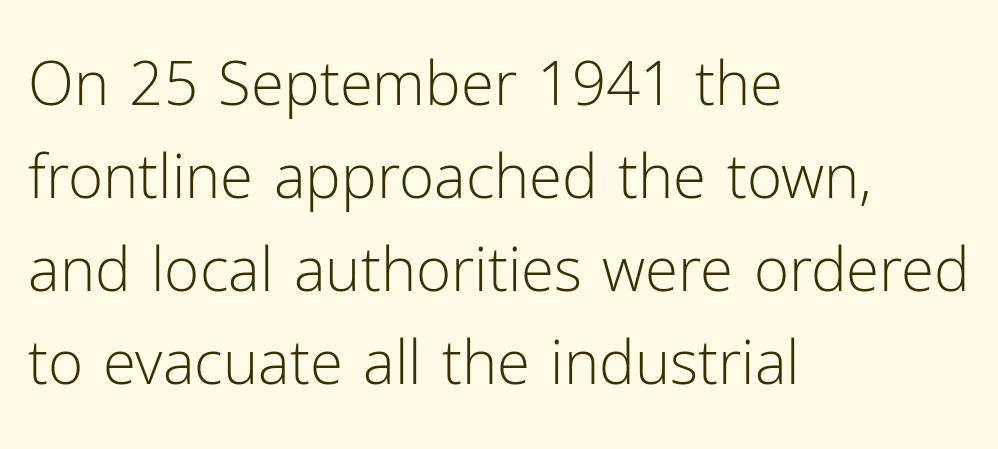
Are there feet on the stems? There aren't — it's a sans. The glyphs are unaccompanied by any horizontal stroke below them. The passage shown is typed in a proportional face where columns would drift. You could call the tracking neutral — neither tight nor loose. The lines in this sample share a left origin and differ only in where they stop. Do the letters lean? They stand straight.
